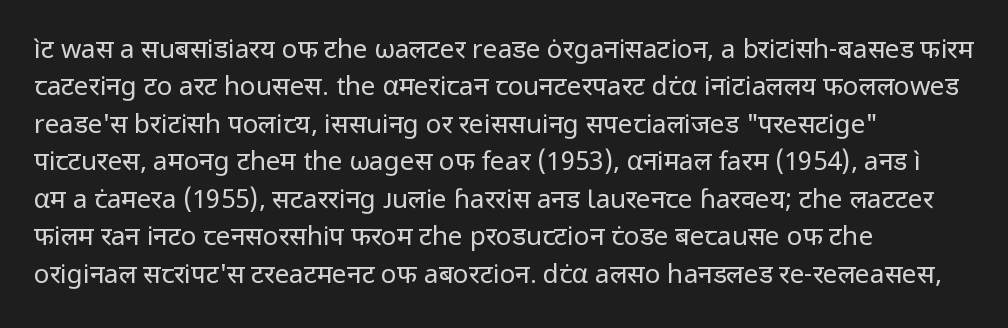
Is the letter spacing exaggerated? No — it looks like the ordinary default. This block has exactly the height ordinary leading produces. This is the regular roman posture of the typeface. Weight: not bold — regular or lighter.
